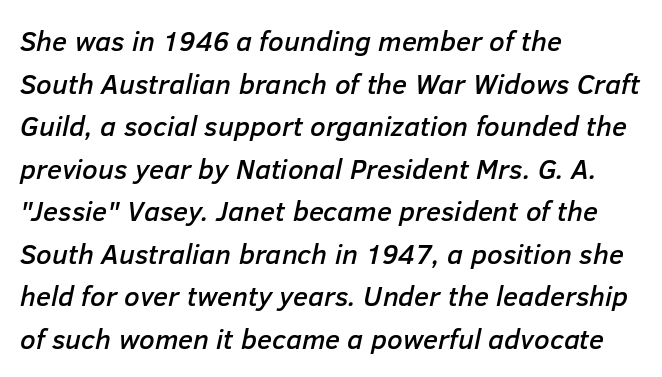
The image shows 28 px text type, italic (leaning right); set left-aligned, normal line spacing (1.52x), normal letter spacing, not underlined; low stroke contrast and a medium x-height.
